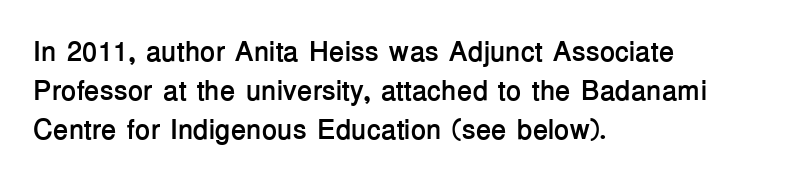
The paragraph shown leans on its left margin. The baseline area is clear. These lines sit exactly where default settings would place them. Compared with an ordinary text face, these strokes are far heavier — a full bold. The horizontal fit of the characters is conventional and even. Each letter keeps its own natural width here, so spacing adapts to shape.
